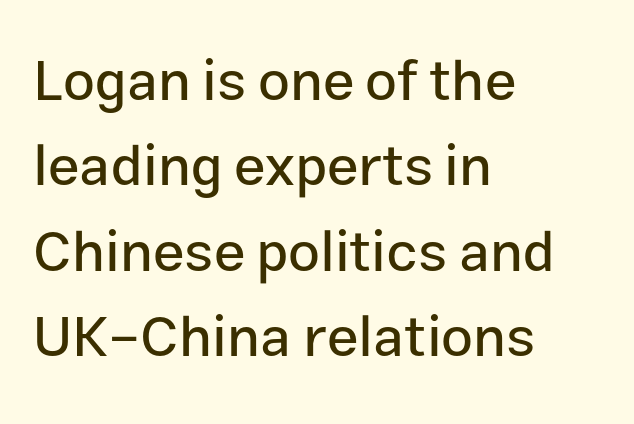
Any mark beneath the type? The region is blank. Notice how descenders clear the ascenders below comfortably — that's standard leading. To sum up the face: it is a sans, with no serifs. This sample has the flowing, uneven cadence of proportional lettering. Posture: vertical. Left-aligned paragraph, ragged on the right.
